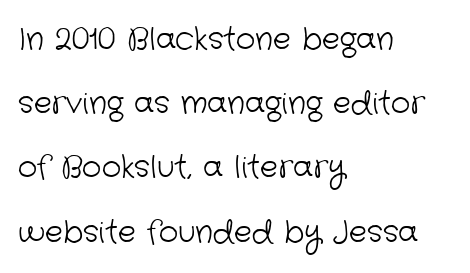
Q: Is the text bold? A: No.
Q: Is the typeface a serif or a sans-serif typeface? A: Sans-serif.
Q: Is the text underlined? A: No.
Q: How is the paragraph aligned? A: Left-aligned.
Q: Is the spacing between letters normal or unusually wide? A: Normal.
Q: Is the spacing between lines tight, normal or loose? A: Loose.
Q: Width (condensed, normal, or wide)? A: Normal.
Q: Stroke contrast? A: Low.
Q: x-height? A: Medium.
Q: Monospaced? A: No.
